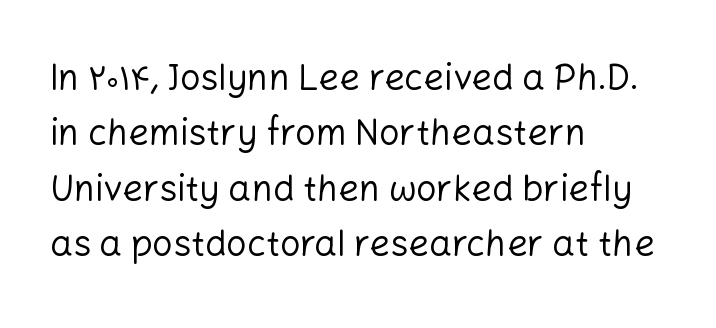
Students, note that the glyphs here touch the page at normal intervals. Upright lettering throughout. Words float on clear page, feet unadorned. Regular leading. The letterforms sit at book weight or below.
